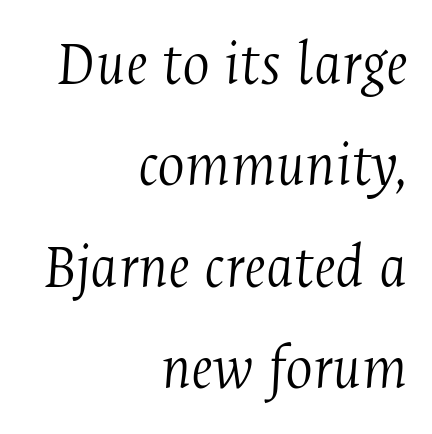
Q: Is the text bold? A: No.
Q: Is the text italic (slanted)? A: Yes, it leans right by about 4 degrees.
Q: Is the typeface a serif or a sans-serif typeface? A: Serif.
Q: Is the text underlined? A: No.
Q: How is the paragraph aligned? A: Right-aligned.
Q: Is the spacing between letters normal or unusually wide? A: Normal.
Q: Is the spacing between lines tight, normal or loose? A: Normal.
Q: Width (condensed, normal, or wide)? A: Condensed.
Q: Stroke contrast? A: Medium.
Q: x-height? A: Medium.
Q: Monospaced? A: No.
